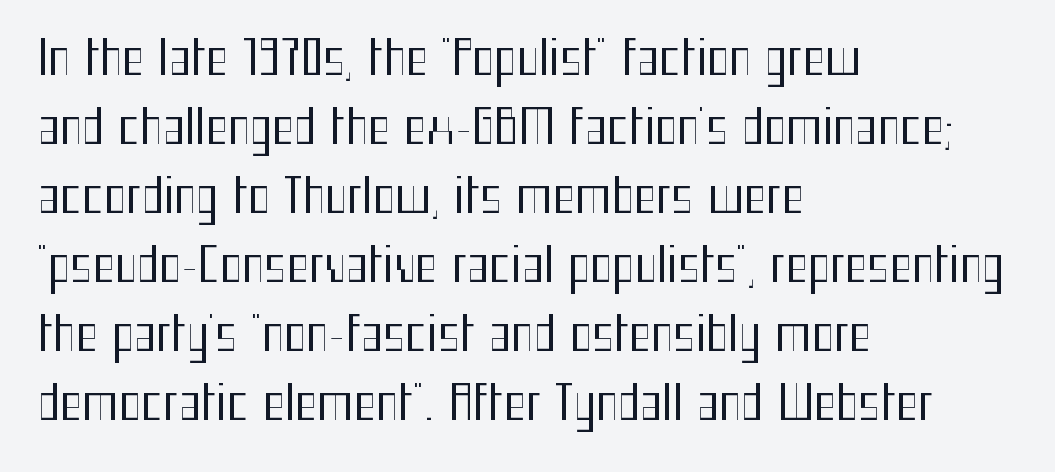
{"serif": "no", "italic": "no", "bold": "no", "weight": "regular", "width": "condensed", "stroke_contrast": "medium", "x_height": "medium", "monospaced": "no", "underline": "no", "align": "left", "line_spacing": "normal", "line_spacing_ratio": 1.47, "letter_spacing": "normal", "letter_spacing_em": 0.0, "glyph_px": 47}
